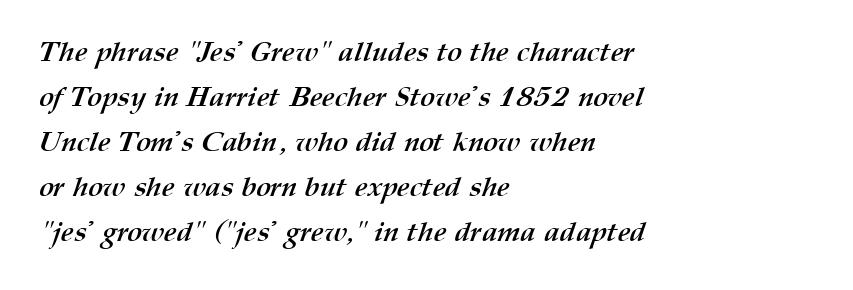
Type without underlining. These lines carry a lot of weight — the face is fully bold. Left-aligned paragraph, ragged on the right. The lines sit at an ordinary, default distance from one another. Each letter keeps its own natural width here, so spacing adapts to shape.
